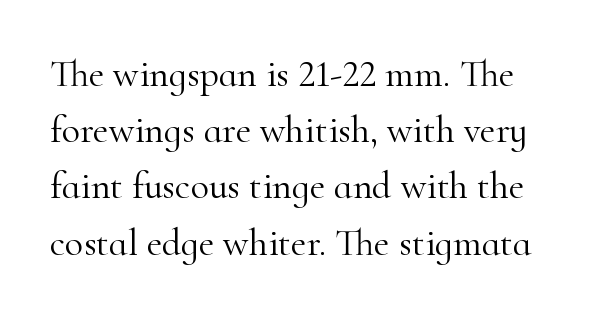
The image shows 38 px light serif type, upright; set normal line spacing (1.48x), normal letter spacing, not underlined; high stroke contrast and a small x-height.
